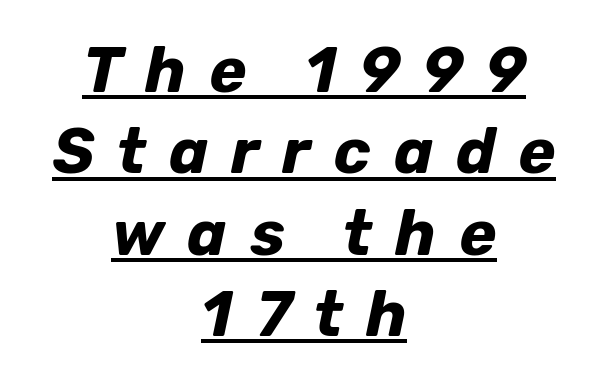
Students, this is bold: see how much ink each stroke carries. The words here are underlined. Is the letter spacing exaggerated? Yes — the characters are pushed far apart. Typeset on center — no edge is straight. Is the type slanted? Yes — the strokes lean at a clear angle. If you measured baseline to baseline, you'd find a middling distance.
